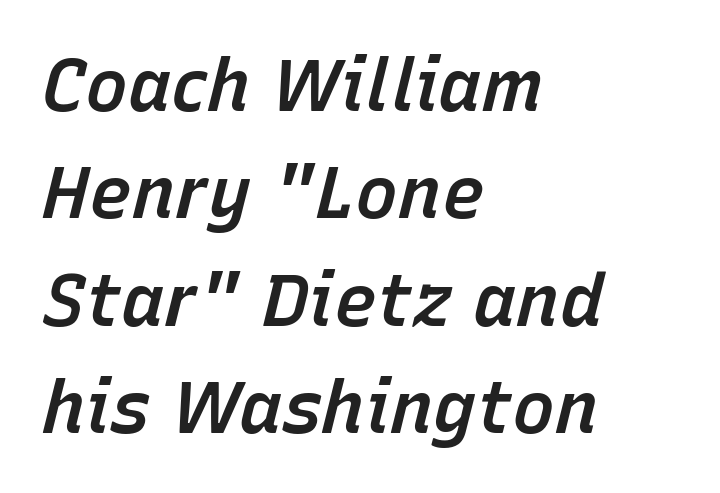
Q: Is the text bold? A: Semi-bold.
Q: Is the text italic (slanted)? A: Yes, it leans right by about 15 degrees.
Q: Is the text underlined? A: No.
Q: How is the paragraph aligned? A: Left-aligned.
Q: Is the spacing between letters normal or unusually wide? A: Normal.
Q: Is the spacing between lines tight, normal or loose? A: Normal.
Q: Width (condensed, normal, or wide)? A: Normal.
Q: Stroke contrast? A: Low.
Q: x-height? A: Medium.
Q: Monospaced? A: No.
